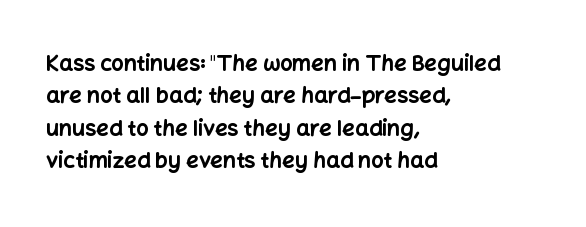
The image shows 22 px bold type, upright; set left-aligned, normal line spacing (1.47x), normal letter spacing, not underlined.
